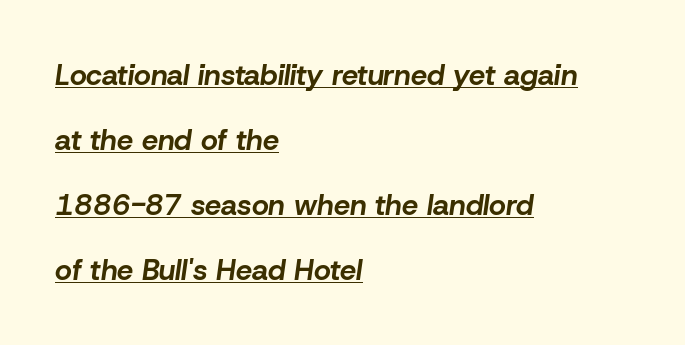
The image shows 29 px bold type, italic (leaning right); set left-aligned, loose line spacing (2.24x), normal letter spacing, underlined; low stroke contrast and a medium x-height.
